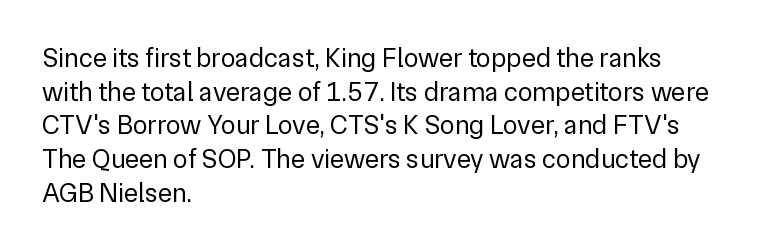
The image shows 27 px text type, upright; set left-aligned, normal line spacing (1.25x), normal letter spacing, not underlined.
